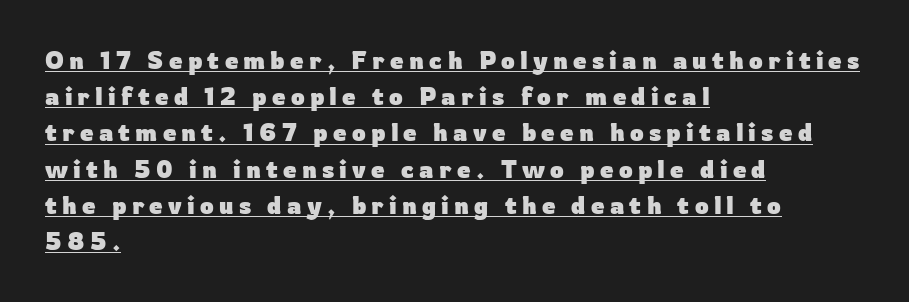
Line spacing here is normal. The passage shown is underscored from start to finish. The setting favours the left margin, as ordinary paragraphs usually do. Posture: upright roman.
